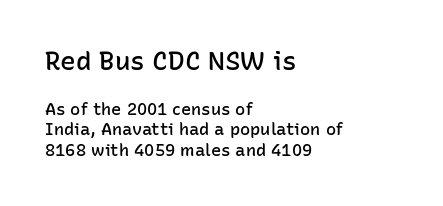
{"italic": "no", "bold": "semi", "underline": "no", "align": "left", "line_spacing_ratio": 1.22, "letter_spacing": "normal", "letter_spacing_em": 0.0, "larger_block": "first", "size_ratio": 1.53, "glyph_px": 26}
